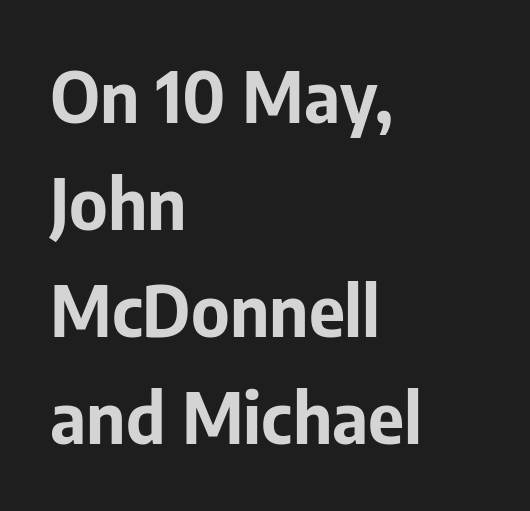
The image shows 70 px bold sans-serif type, upright; set left-aligned, normal line spacing (1.53x), normal letter spacing, not underlined; low stroke contrast and a medium x-height.
